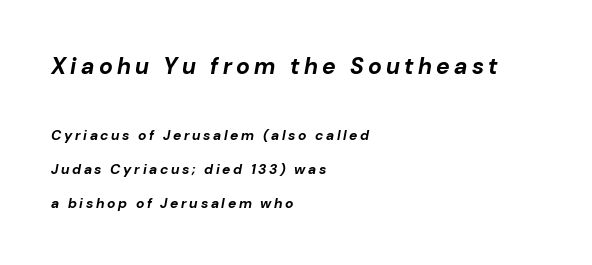
{"italic": "yes", "lean": "right", "slant_degrees": 10, "bold": "yes", "underline": "no", "align": "left", "line_spacing": "loose", "line_spacing_ratio": 2.45, "larger_block": "first", "size_ratio": 1.64, "glyph_px": 23}
